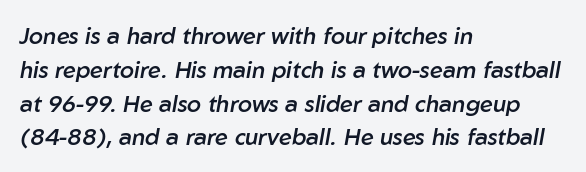
Q: Is the text bold? A: Semi-bold.
Q: Is the text italic (slanted)? A: Yes, it leans right by about 10 degrees.
Q: Is the text underlined? A: No.
Q: How is the paragraph aligned? A: Left-aligned.
Q: Is the spacing between letters normal or unusually wide? A: Normal.
Q: Is the spacing between lines tight, normal or loose? A: Normal.
